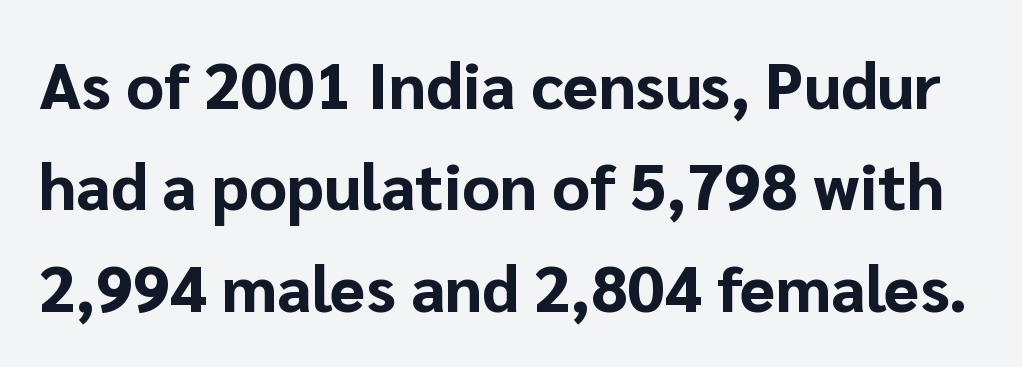
The image shows 65 px bold sans-serif type, upright; set normal line spacing (1.56x), normal letter spacing, not underlined; low stroke contrast and a medium x-height.
